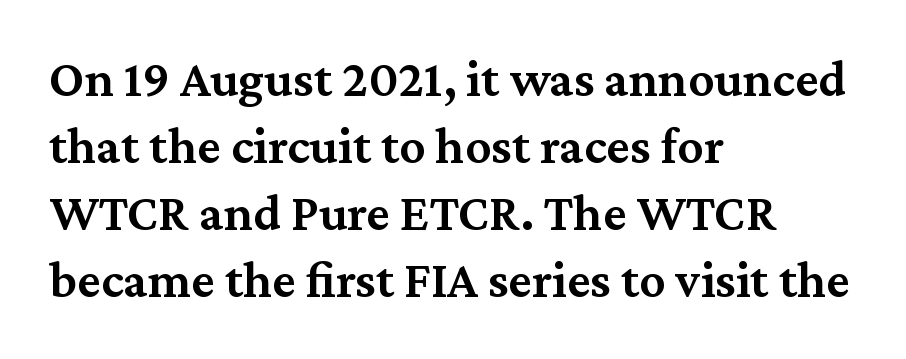
Look at the bottom of the vertical strokes: they flare into serifs here. The passage shown is typed in a proportional face where columns would drift. Weight check: semibold — heavier than regular, not quite bold. Observe the ordinary spacing: letters are neighbours, not strangers. The leading is moderate, giving the passage an even texture. Lines of text with bare space underneath.
